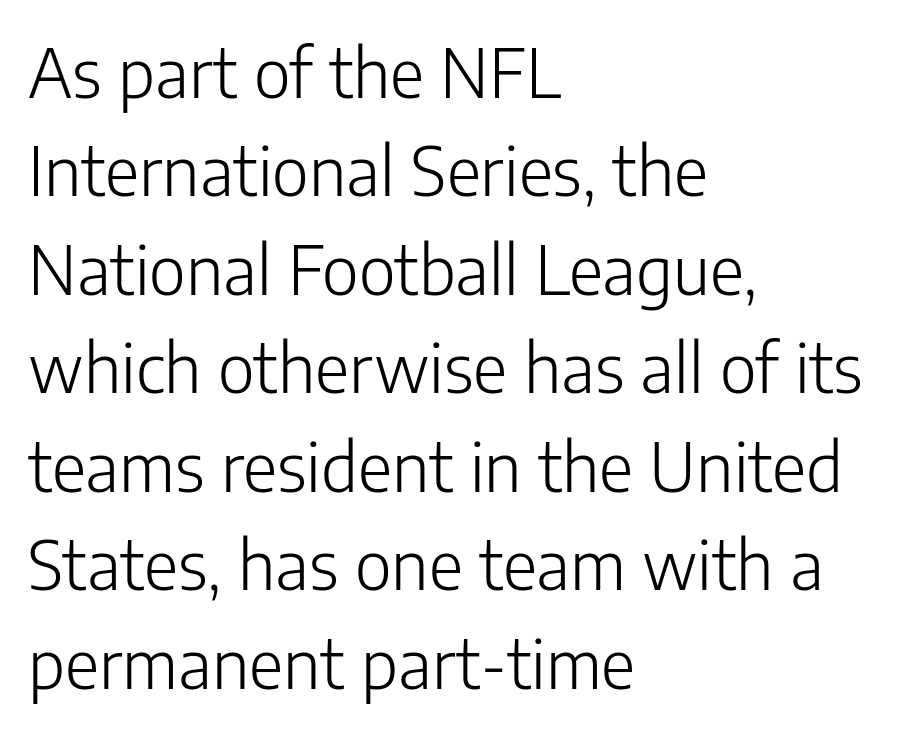
Q: Is the text bold? A: No.
Q: Is the text italic (slanted)? A: No, it is upright.
Q: Is the typeface a serif or a sans-serif typeface? A: Sans-serif.
Q: Is the text underlined? A: No.
Q: How is the paragraph aligned? A: Left-aligned.
Q: Is the spacing between letters normal or unusually wide? A: Normal.
Q: Is the spacing between lines tight, normal or loose? A: Normal.
Q: Width (condensed, normal, or wide)? A: Normal.
Q: Stroke contrast? A: Low.
Q: x-height? A: Medium.
Q: Monospaced? A: No.
